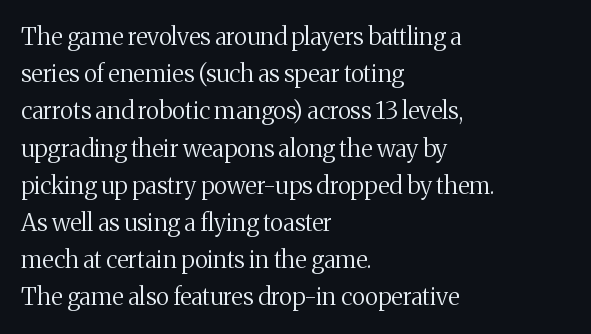
Q: Is the text bold? A: No.
Q: Is the text italic (slanted)? A: No, it is upright.
Q: Is the text underlined? A: No.
Q: How is the paragraph aligned? A: Left-aligned.
Q: Is the spacing between letters normal or unusually wide? A: Normal.
Q: Is the spacing between lines tight, normal or loose? A: Normal.
